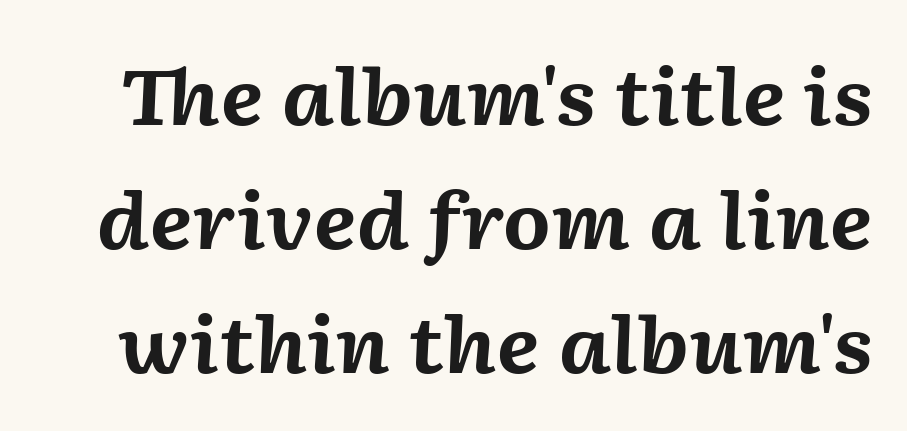
Anything drawn beneath the words? Only blank space. Every letter is thick-stroked: bold, no question. The lettering tilts uniformly, giving the passage an italic look. Successive baselines arrive at the customary interval. The rendering uses natural spacing where letterforms have individual widths. Nobody touched the tracking dial on this one.
